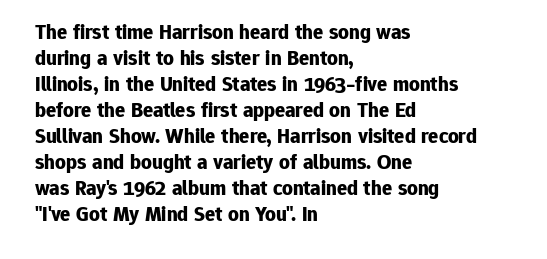
Q: Is the text bold? A: Yes.
Q: Is the text italic (slanted)? A: No, it is upright.
Q: Is the text underlined? A: No.
Q: How is the paragraph aligned? A: Left-aligned.
Q: Is the spacing between letters normal or unusually wide? A: Normal.
